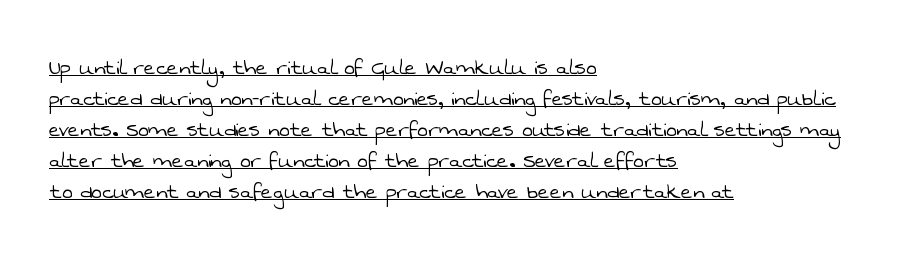
{"bold": "no", "underline": "yes", "align": "left", "line_spacing_ratio": 1.24, "letter_spacing": "normal", "letter_spacing_em": 0.0, "glyph_px": 25}
